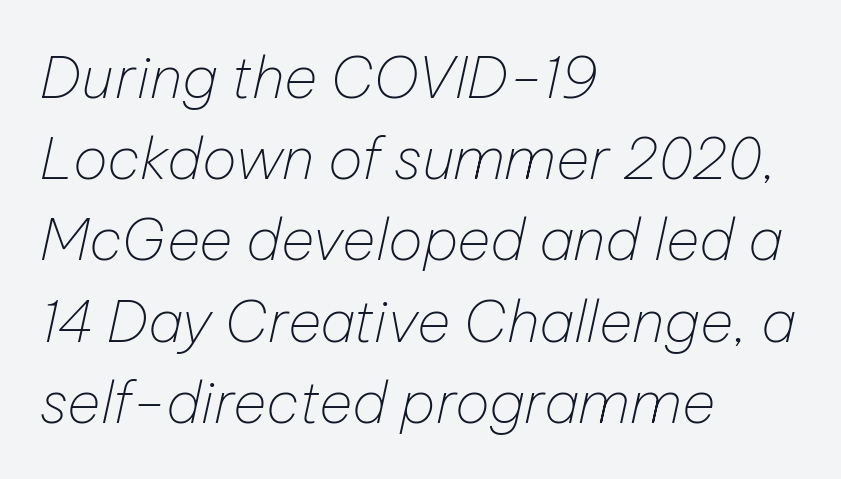
The image shows 58 px thin type, italic (leaning right); set left-aligned, normal line spacing (1.4x), normal letter spacing, not underlined; low stroke contrast and a medium x-height.
